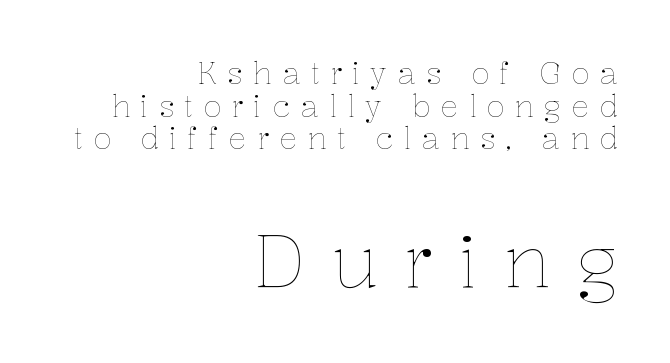
Q: Is the text bold? A: No.
Q: Is the text italic (slanted)? A: No, it is upright.
Q: Is the text underlined? A: No.
Q: How is the paragraph aligned? A: Right-aligned.
Q: Is the spacing between letters normal or unusually wide? A: Unusually wide.
Q: Is the spacing between lines tight, normal or loose? A: Tight.
Q: Which block of text is set in a larger size, the first (top) or the second (bottom)? A: The second (bottom) one.
Q: Width (condensed, normal, or wide)? A: Normal.
Q: Stroke contrast? A: Low.
Q: x-height? A: Medium.
Q: Monospaced? A: No.
